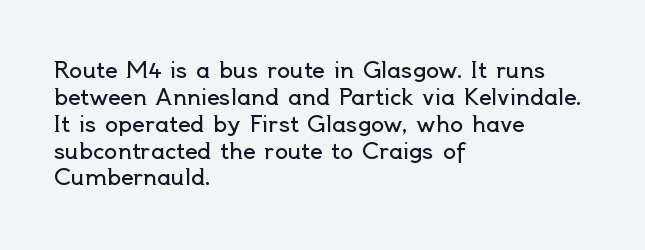
{"italic": "no", "bold": "no", "underline": "no", "align": "left", "line_spacing_ratio": 1.22, "letter_spacing": "normal", "letter_spacing_em": 0.0, "glyph_px": 22}
